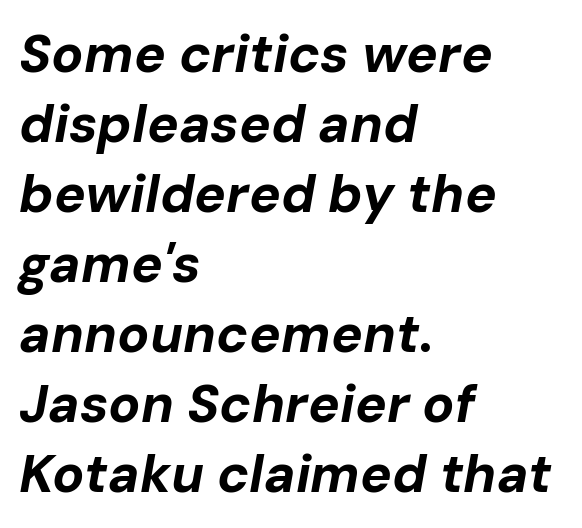
{"italic": "yes", "lean": "right", "slant_degrees": 10, "bold": "yes", "weight": "bold", "width": "normal", "stroke_contrast": "low", "x_height": "medium", "monospaced": "no", "underline": "no", "align": "left", "line_spacing": "normal", "line_spacing_ratio": 1.32, "letter_spacing": "normal", "letter_spacing_em": 0.0, "glyph_px": 53}
